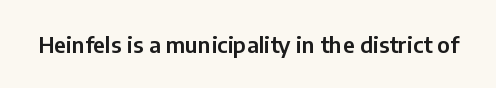
The image shows 22 px text type, upright; set normal letter spacing, not underlined.
